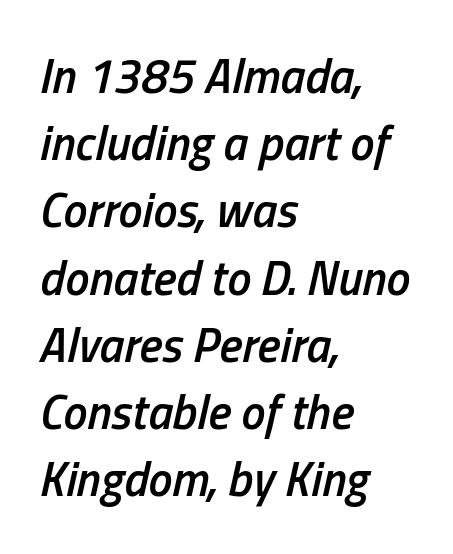
The image shows 48 px semibold, condensed type, italic (leaning right); set left-aligned, normal line spacing (1.4x), normal letter spacing, not underlined; low stroke contrast and a medium x-height.
